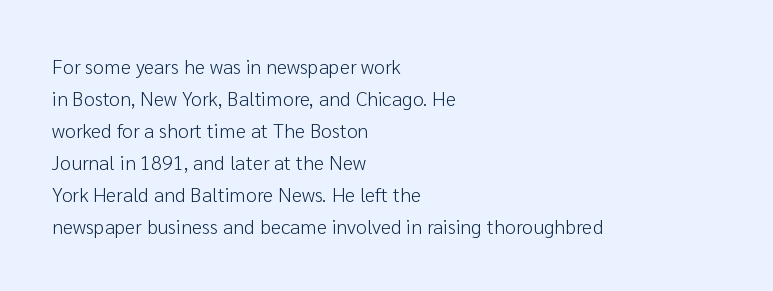
{"italic": "no", "bold": "no", "underline": "no", "align": "left", "line_spacing": "normal", "line_spacing_ratio": 1.6, "letter_spacing": "normal", "letter_spacing_em": 0.0, "glyph_px": 20}
